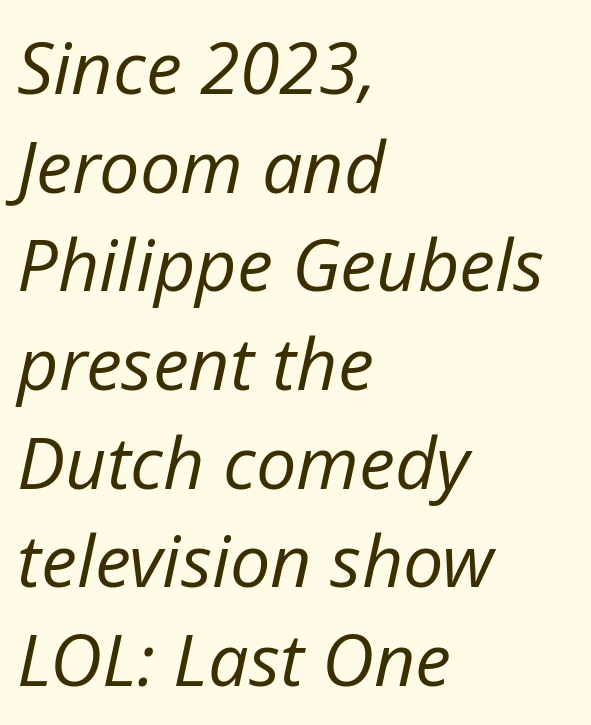
The image shows 72 px regular-weight type, italic (leaning right); set left-aligned, normal line spacing (1.37x), normal letter spacing, not underlined; low stroke contrast and a medium x-height.
